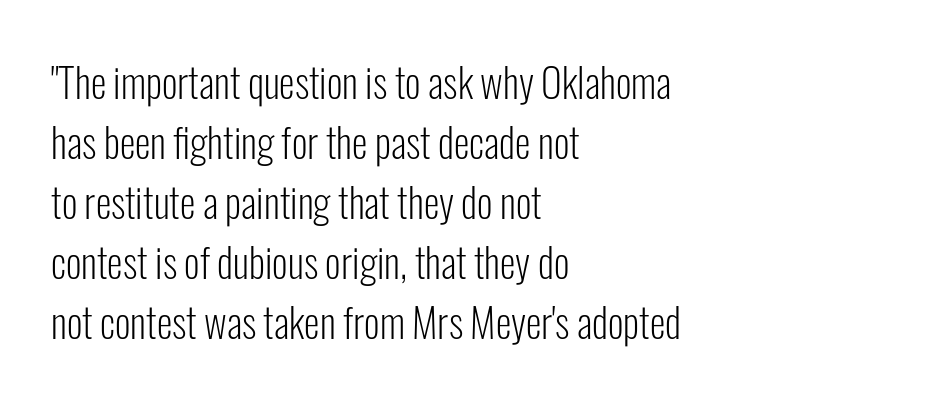
The rendering uses natural spacing where letterforms have individual widths. Designer's note — italics off, roman on. Every row of glyphs begins at an identical x-position on the left. Rule under the text: the space is simply empty. The strokes carry an ordinary text weight at most.
